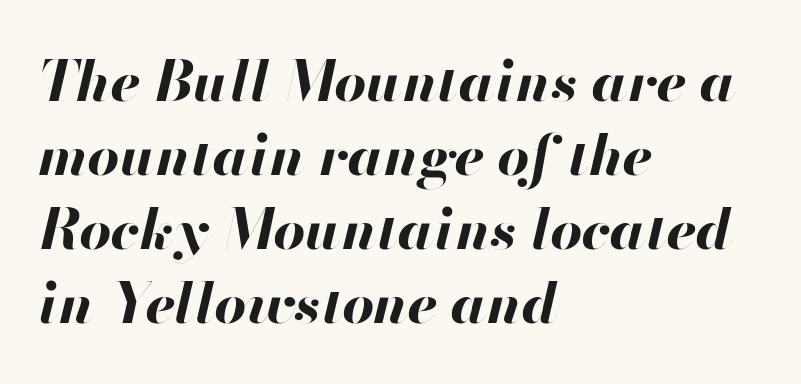
The strip under each line holds only bare page. Is this a fixed-width face? No — the glyphs have proportional, varying widths. Reading down the block, your eye returns to a fixed left position each line. Whoever set this chose a conventional vertical rhythm. Letter spacing: default.
